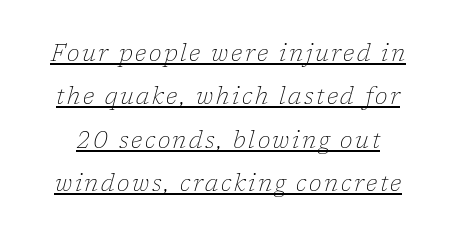
The words here are underlined. The axis of the letterforms is tilted away from vertical. Stroke thickness stays within the range of a standard reading face or lighter.
